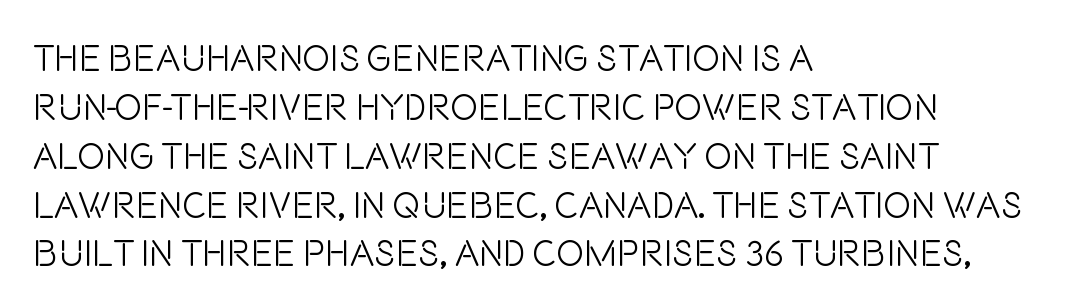
Q: Is the text bold? A: No.
Q: Is the text italic (slanted)? A: No, it is upright.
Q: Is the typeface a serif or a sans-serif typeface? A: Sans-serif.
Q: Is the text underlined? A: No.
Q: How is the paragraph aligned? A: Left-aligned.
Q: Is the spacing between letters normal or unusually wide? A: Normal.
Q: Is the spacing between lines tight, normal or loose? A: Normal.
Q: Width (condensed, normal, or wide)? A: Condensed.
Q: Stroke contrast? A: Low.
Q: x-height? A: Large.
Q: Monospaced? A: No.
